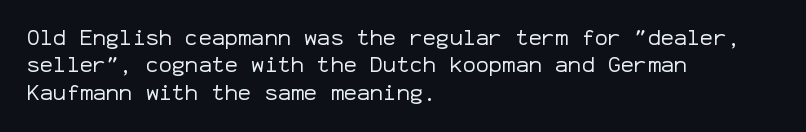
The image shows 22 px text type, upright; set left-aligned, normal line spacing (1.25x), normal letter spacing, not underlined.
